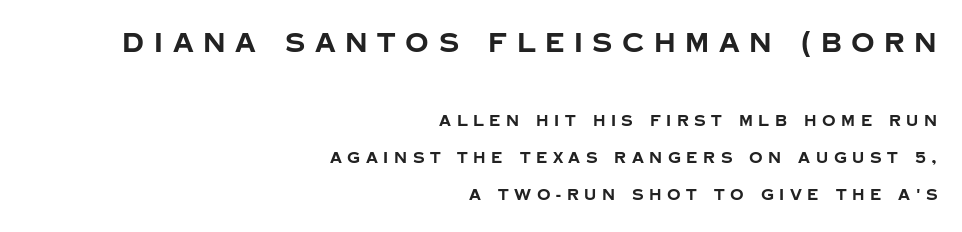
Typesetter's note: full bold, strokes at maximum text heaviness. You get the large type first, then a drop to smaller type. The area under the type is left untouched. This rendering widens character spacing well past its baseline value.
